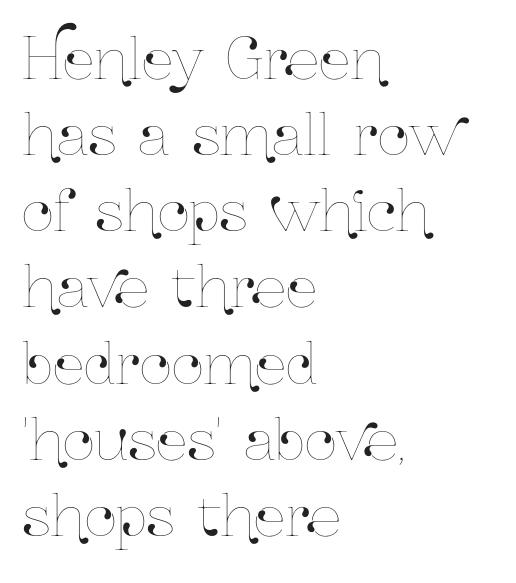
{"italic": "no", "width": "condensed", "stroke_contrast": "low", "x_height": "medium", "monospaced": "no", "underline": "no", "align": "left", "line_spacing": "normal", "line_spacing_ratio": 1.36, "letter_spacing": "normal", "letter_spacing_em": 0.0, "glyph_px": 56}
